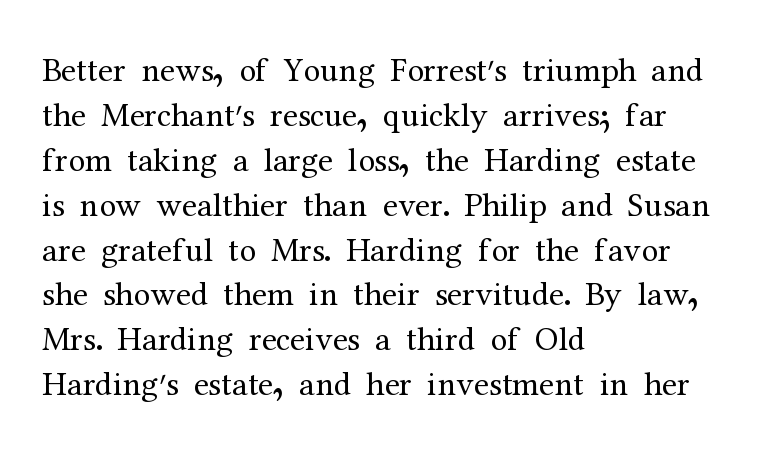
The image shows 34 px regular-weight serif type, upright; set left-aligned, normal line spacing (1.32x), normal letter spacing, not underlined; medium stroke contrast and a medium x-height.
